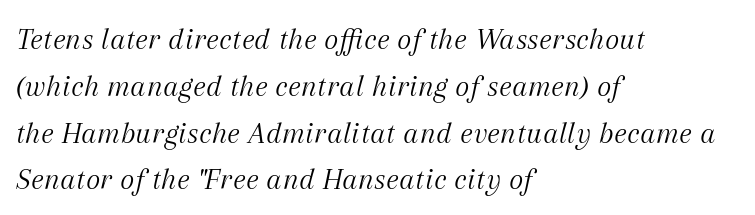
The image shows 31 px light serif type, italic (leaning right); set left-aligned, normal line spacing (1.51x), normal letter spacing, not underlined; medium stroke contrast and a medium x-height.
